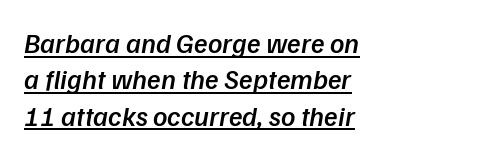
These lines keep a tight, regular rhythm from letter to letter. You can see a thin bar hugging the bottom of the glyphs. One glance says typical: line gaps are just what's usual. Each letter keeps its own natural width here, so spacing adapts to shape.
